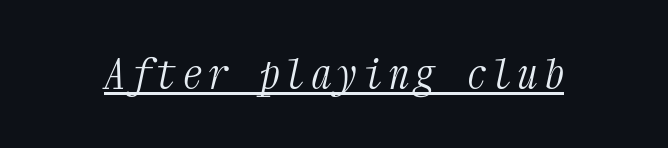
The image shows 41 px light, condensed serif type, italic (leaning right), monospaced; set underlined; medium stroke contrast and a medium x-height.
